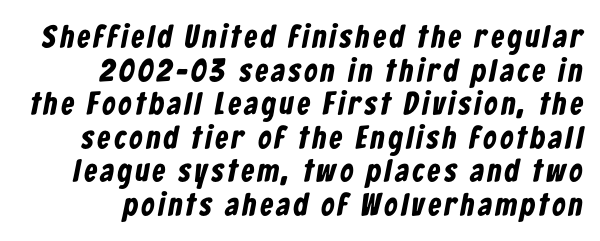
The image shows 32 px bold, condensed sans-serif type; set tight line spacing (1.05x), not underlined; low stroke contrast and a medium x-height.
